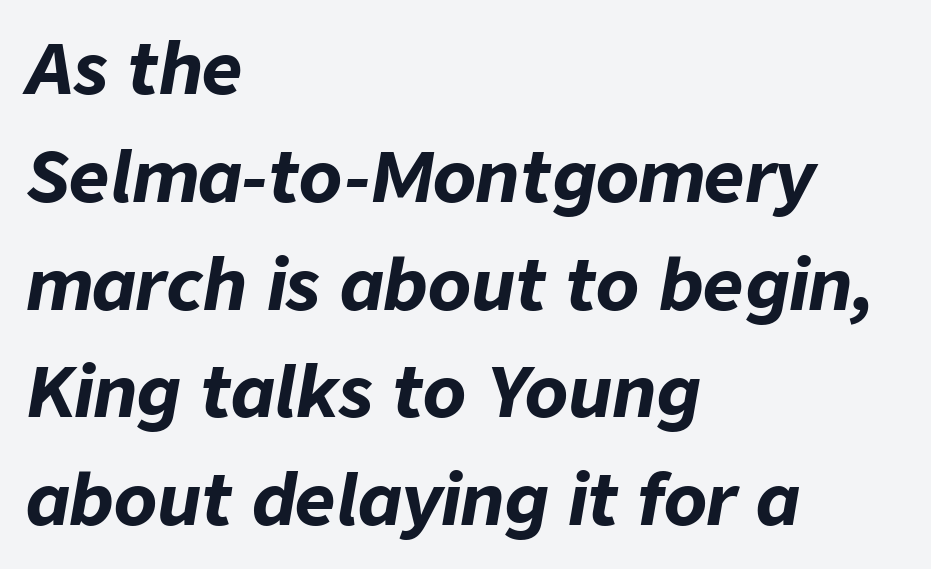
{"italic": "yes", "lean": "right", "slant_degrees": 9, "bold": "yes", "weight": "bold", "width": "normal", "stroke_contrast": "low", "x_height": "medium", "monospaced": "no", "underline": "no", "align": "left", "line_spacing": "normal", "line_spacing_ratio": 1.54, "letter_spacing": "normal", "letter_spacing_em": 0.0, "glyph_px": 70}
